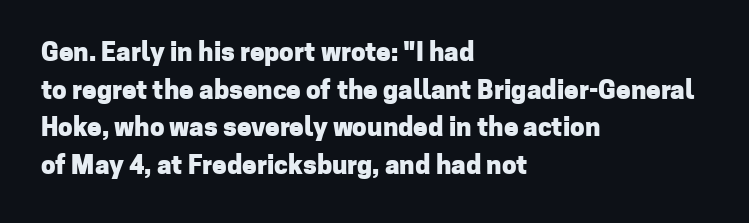
Q: Is the text bold? A: Yes.
Q: Is the text italic (slanted)? A: No, it is upright.
Q: Is the text underlined? A: No.
Q: How is the paragraph aligned? A: Left-aligned.
Q: Is the spacing between letters normal or unusually wide? A: Normal.
Q: Is the spacing between lines tight, normal or loose? A: Normal.
